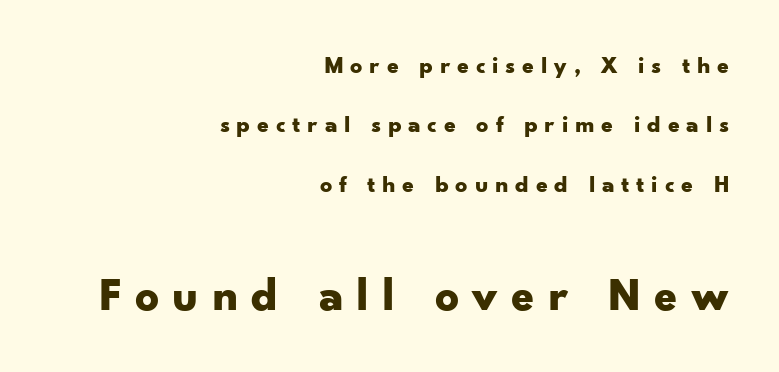
Q: Is the text bold? A: Yes.
Q: Is the text italic (slanted)? A: No, it is upright.
Q: Is the typeface a serif or a sans-serif typeface? A: Sans-serif.
Q: Is the text underlined? A: No.
Q: How is the paragraph aligned? A: Right-aligned.
Q: Is the spacing between letters normal or unusually wide? A: Unusually wide.
Q: Is the spacing between lines tight, normal or loose? A: Loose.
Q: Which block of text is set in a larger size, the first (top) or the second (bottom)? A: The second (bottom) one.
Q: Width (condensed, normal, or wide)? A: Wide.
Q: Stroke contrast? A: Low.
Q: x-height? A: Small.
Q: Monospaced? A: No.
